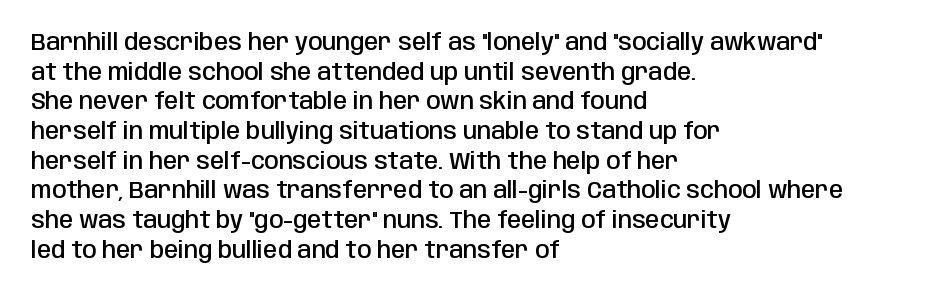
The image shows 23 px text type, upright; set left-aligned, normal line spacing (1.29x), normal letter spacing, not underlined.
